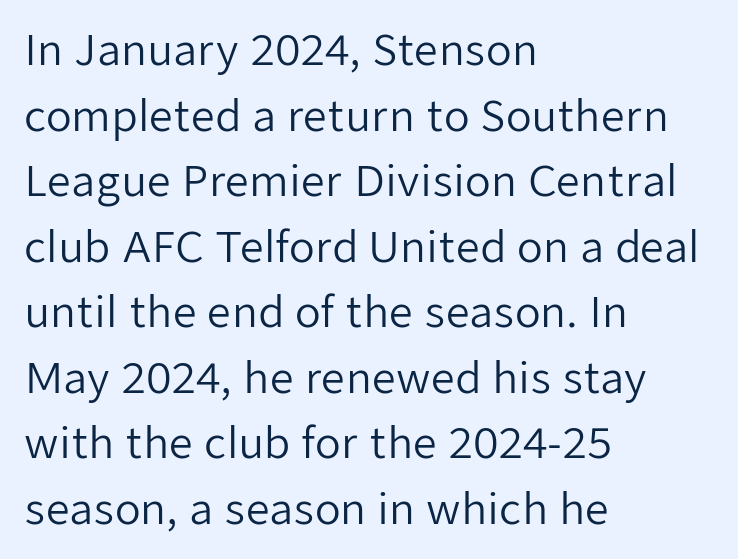
The leading is moderate, giving the passage an even texture. All the whitespace from short lines collects on the right. The strip under each line holds only bare page. Unlike italic type, these characters show no tilt at all.
